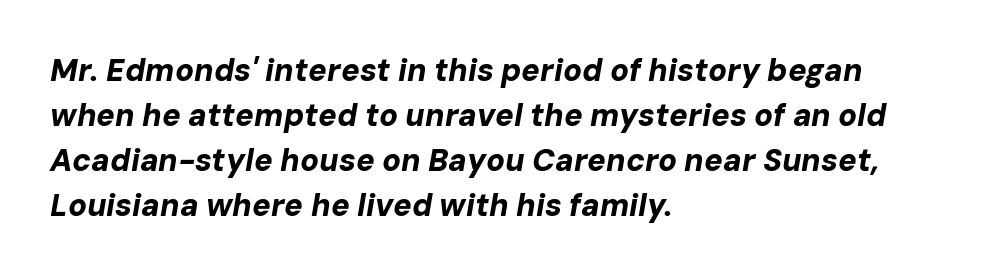
Q: Is the text bold? A: Yes.
Q: Is the text italic (slanted)? A: Yes, it leans right by about 10 degrees.
Q: Is the text underlined? A: No.
Q: How is the paragraph aligned? A: Left-aligned.
Q: Is the spacing between letters normal or unusually wide? A: Normal.
Q: Is the spacing between lines tight, normal or loose? A: Normal.
Q: Width (condensed, normal, or wide)? A: Normal.
Q: Stroke contrast? A: Low.
Q: x-height? A: Medium.
Q: Monospaced? A: No.
